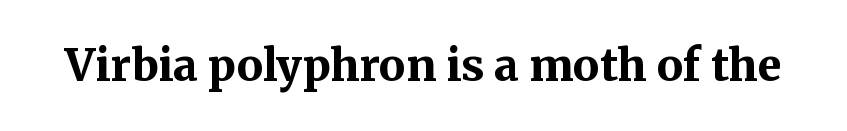
The image shows 44 px bold serif type, upright; set normal letter spacing, not underlined; medium stroke contrast and a medium x-height.
